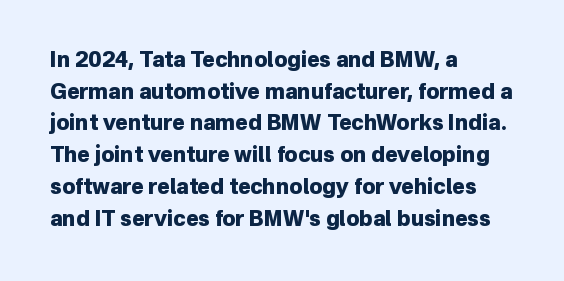
{"italic": "no", "bold": "yes", "underline": "no", "align": "left", "line_spacing": "normal", "line_spacing_ratio": 1.51, "letter_spacing": "normal", "letter_spacing_em": 0.0, "glyph_px": 21}
